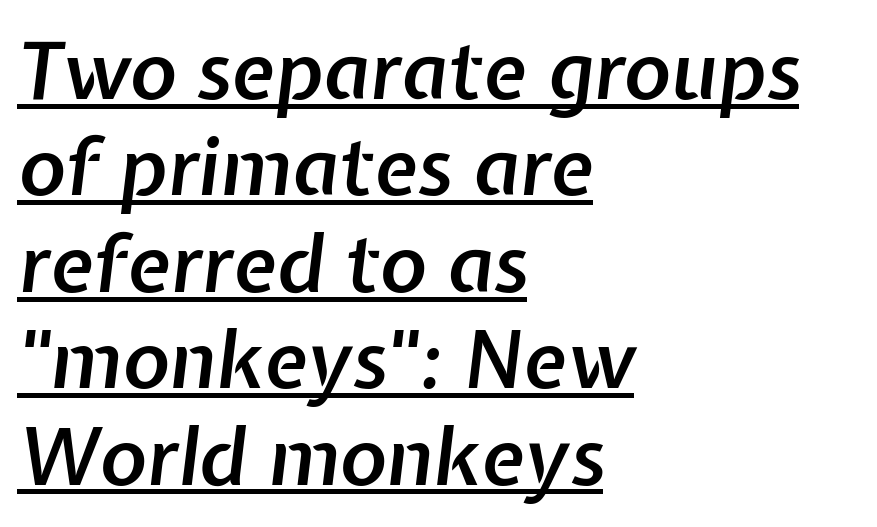
Designer's note — italics engaged. Here the glyphs are tracked normally, forming tight word shapes. Decoration check: the copy is underlined. These lines are rendered in a variable-pitch font.
